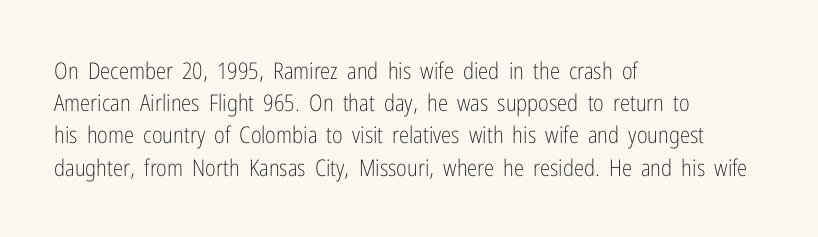
Q: Is the text bold? A: No.
Q: Is the text italic (slanted)? A: No, it is upright.
Q: Is the text underlined? A: No.
Q: How is the paragraph aligned? A: Left-aligned.
Q: Is the spacing between letters normal or unusually wide? A: Normal.
Q: Is the spacing between lines tight, normal or loose? A: Normal.
